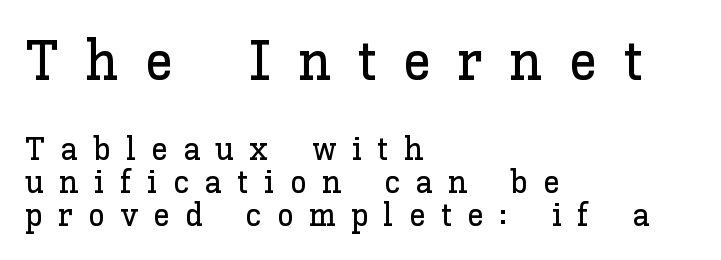
Q: Is the text italic (slanted)? A: No, it is upright.
Q: Is the text underlined? A: No.
Q: How is the paragraph aligned? A: Left-aligned.
Q: Is the spacing between letters normal or unusually wide? A: Unusually wide.
Q: Is the spacing between lines tight, normal or loose? A: Tight.
Q: Which block of text is set in a larger size, the first (top) or the second (bottom)? A: The first (top) one.
Q: Width (condensed, normal, or wide)? A: Normal.
Q: Stroke contrast? A: Low.
Q: x-height? A: Medium.
Q: Monospaced? A: No.
